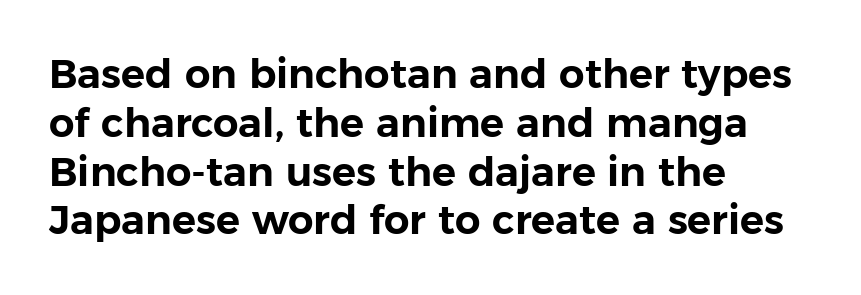
{"serif": "no", "italic": "no", "width": "normal", "stroke_contrast": "low", "x_height": "medium", "monospaced": "no", "underline": "no", "align": "left", "line_spacing_ratio": 1.22, "letter_spacing": "normal", "letter_spacing_em": 0.0, "glyph_px": 40}
